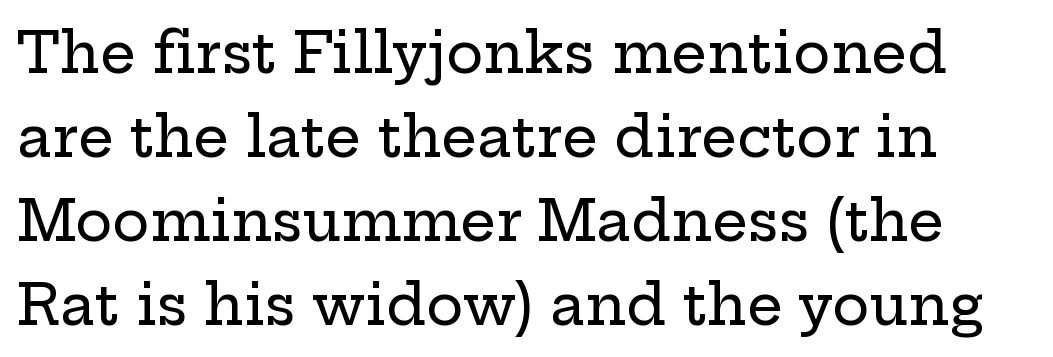
{"serif": "yes", "italic": "no", "width": "wide", "stroke_contrast": "low", "x_height": "medium", "monospaced": "no", "underline": "no", "line_spacing": "normal", "line_spacing_ratio": 1.5, "letter_spacing": "normal", "letter_spacing_em": 0.0, "glyph_px": 56}
